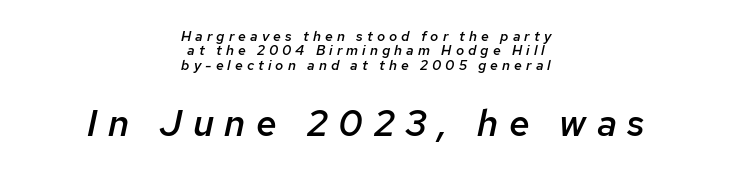
The image shows 37 px semibold type, italic (leaning right); set centered, tight line spacing (1.02x), unusually wide letter spacing (+0.29 em), not underlined; the second (bottom) block is 2.64x larger; low stroke contrast and a medium x-height.
